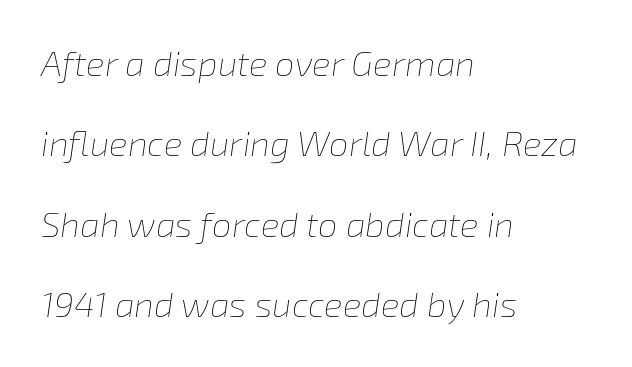
Heft: none added — not bold. Nothing unusual about the tracking: characters are spaced as the font intends. In CSS terms this would be text-align: left. Vertically, the passage feels expansive, rows floating well apart. Each letter keeps its own natural width here, so spacing adapts to shape. Italic: yes, the glyphs are oblique.
